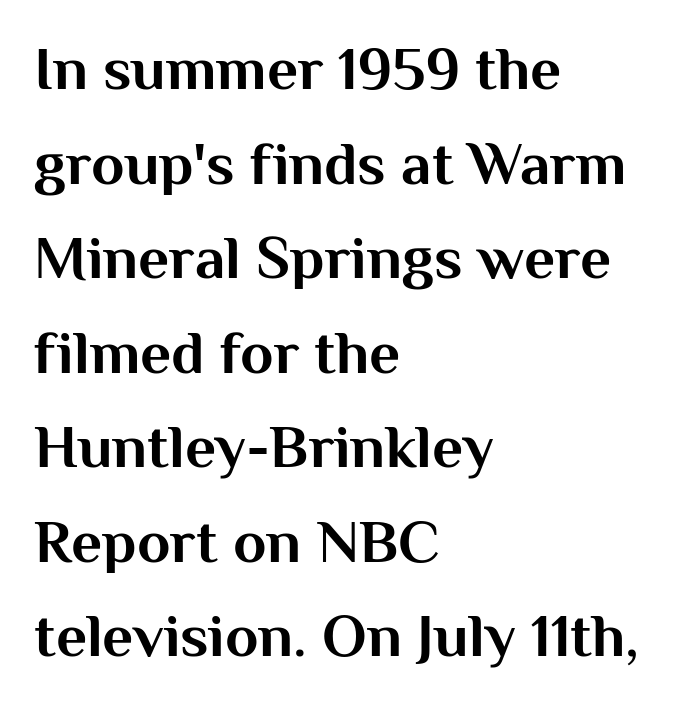
Upright lettering throughout. Which margin do the lines hug? The left one — the right edge is uneven. Bare-footed words on every line. The rendering uses a moderate line-height, typical for paragraphs. What kind of face is this? One without serifs — a sans. A typesetter would call this proportional, since set widths differ per character.
